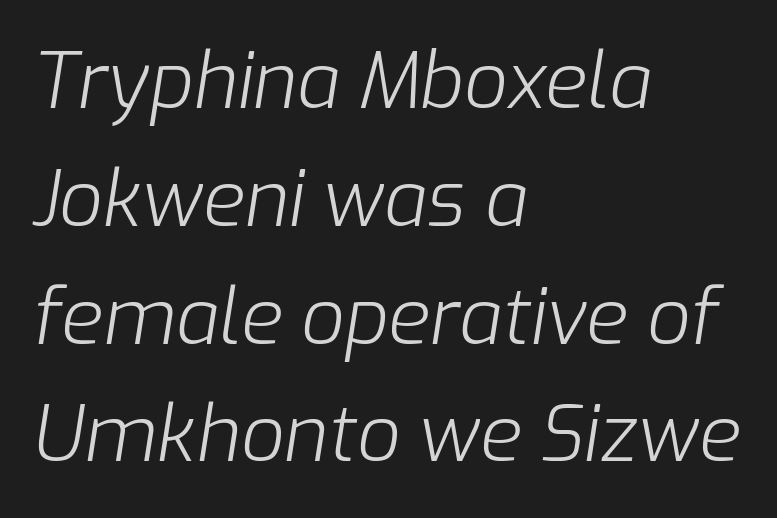
The image shows 77 px light type, italic (leaning right); set left-aligned, normal line spacing (1.53x), normal letter spacing, not underlined; low stroke contrast and a medium x-height.
